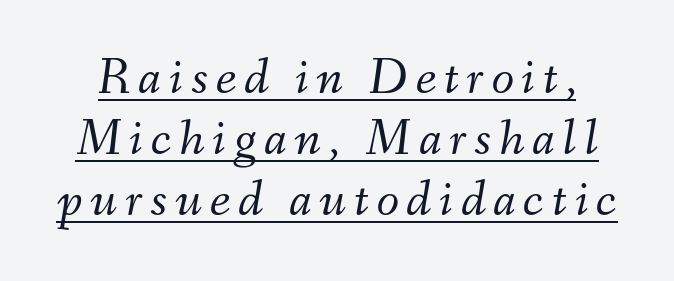
Beneath each row of characters lies a ruled line. This is oblique type, the kind used for emphasis or titles. The face used here is proportionally spaced, like ordinary book or web type. Summary of weight: not heavy and not bold.
